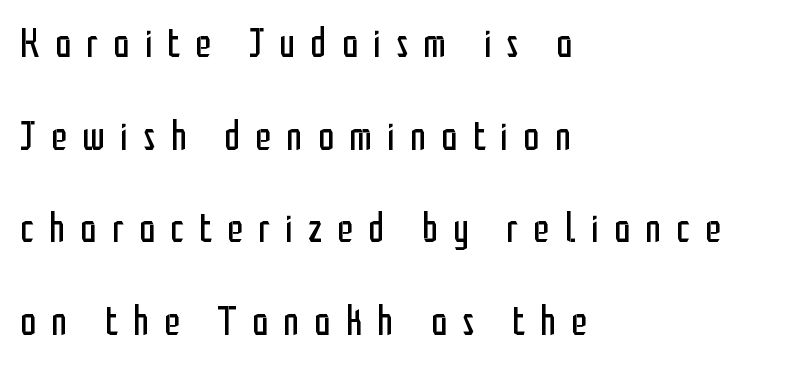
Airy leading. Check where the strokes stop: nothing finishes them off — pure sans. The strokes carry an ordinary text weight at most. The ragged edge is on the right, which tells us the setting is flush left. The passage shown is not underscored anywhere. Italic: no, the glyphs are upright roman.
